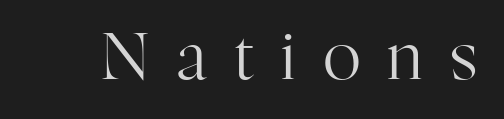
The image shows 65 px regular-weight serif type, upright; set unusually wide letter spacing (+0.42 em), not underlined; high stroke contrast and a medium x-height.
